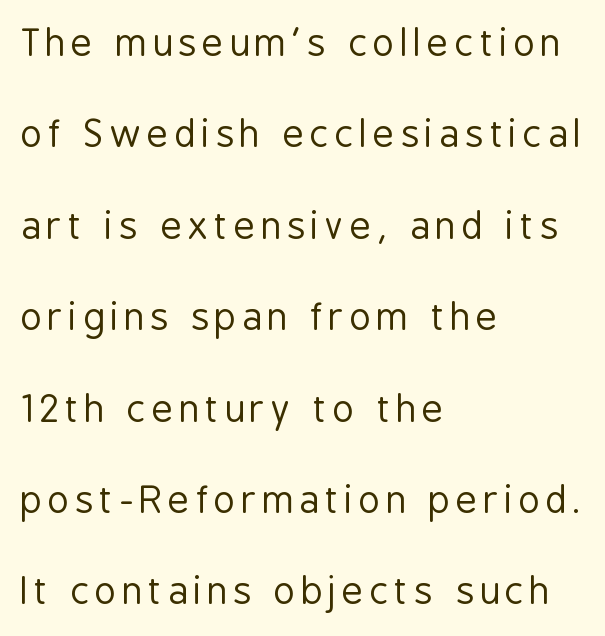
Q: Is the text bold? A: No.
Q: Is the text italic (slanted)? A: No, it is upright.
Q: Is the typeface a serif or a sans-serif typeface? A: Sans-serif.
Q: Is the text underlined? A: No.
Q: How is the paragraph aligned? A: Left-aligned.
Q: Is the spacing between lines tight, normal or loose? A: Loose.
Q: Width (condensed, normal, or wide)? A: Condensed.
Q: Stroke contrast? A: Low.
Q: x-height? A: Medium.
Q: Monospaced? A: No.
